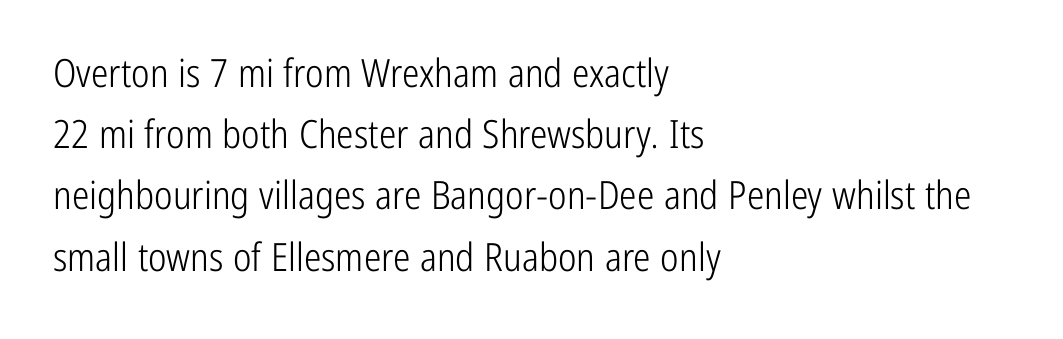
The image shows 39 px light, condensed sans-serif type, upright; set left-aligned, normal line spacing (1.57x), normal letter spacing, not underlined; low stroke contrast and a medium x-height.
